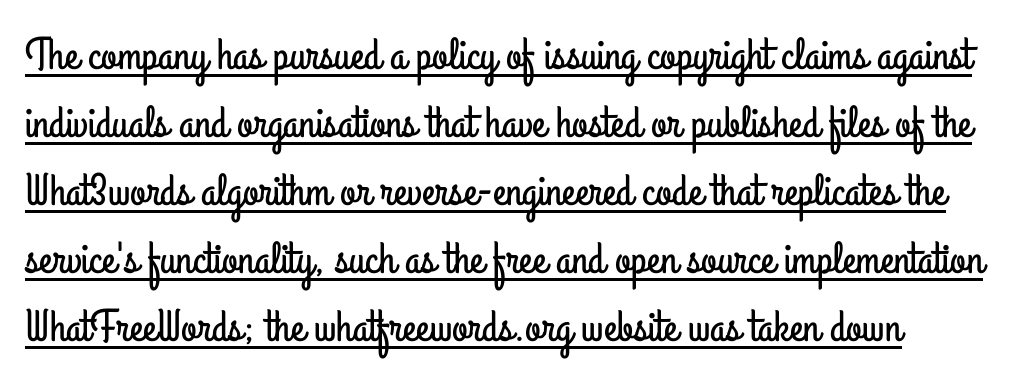
Q: Is the text italic (slanted)? A: No, it is upright.
Q: Is the typeface a serif or a sans-serif typeface? A: Sans-serif.
Q: Is the text underlined? A: Yes.
Q: Is the spacing between letters normal or unusually wide? A: Normal.
Q: Is the spacing between lines tight, normal or loose? A: Normal.
Q: Width (condensed, normal, or wide)? A: Condensed.
Q: Stroke contrast? A: Low.
Q: x-height? A: Small.
Q: Monospaced? A: No.
